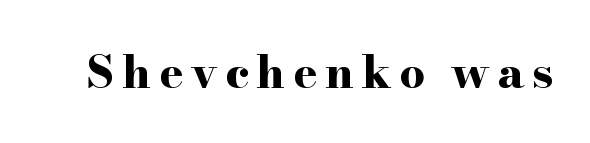
The letters stand straight up with perfectly vertical stems. Stroke terminals: seriffed. Clear beneath every line of the passage. Varying glyph widths throughout — classic text-font behaviour. The typesetting leans heavy: a genuine bold.
